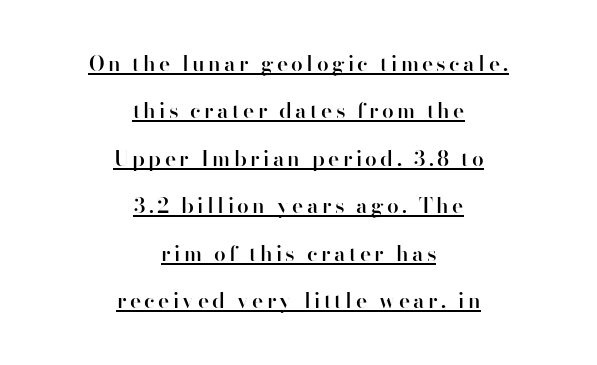
Neither beginnings nor endings align; midpoints do. The letters are semibold — heavier than regular but short of a full bold. Widely set lines give the paragraph a tall, airy silhouette. Does the lettering tilt? It doesn't — this is upright.
